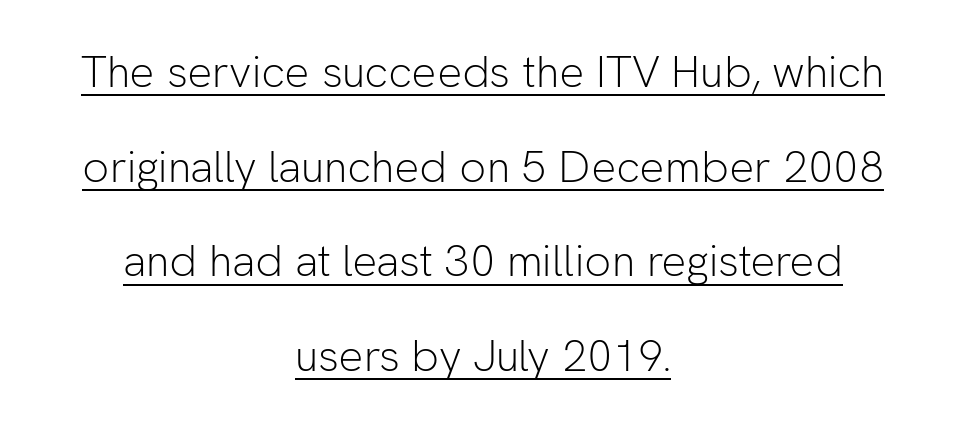
{"serif": "no", "italic": "no", "bold": "no", "weight": "light", "width": "normal", "stroke_contrast": "low", "x_height": "medium", "monospaced": "no", "underline": "yes", "align": "center", "line_spacing": "loose", "line_spacing_ratio": 2.15, "letter_spacing": "normal", "letter_spacing_em": 0.0, "glyph_px": 44}
